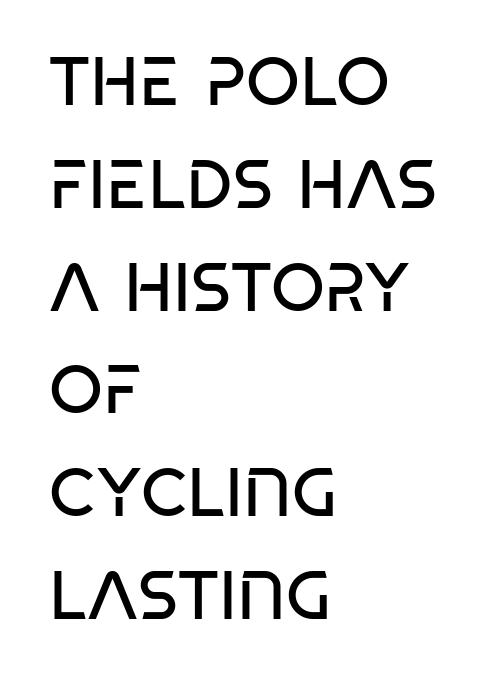
{"serif": "no", "italic": "no", "bold": "no", "weight": "regular", "width": "condensed", "stroke_contrast": "low", "x_height": "large", "monospaced": "no", "underline": "no", "align": "left", "line_spacing": "normal", "line_spacing_ratio": 1.49, "letter_spacing": "normal", "letter_spacing_em": 0.0, "glyph_px": 69}
